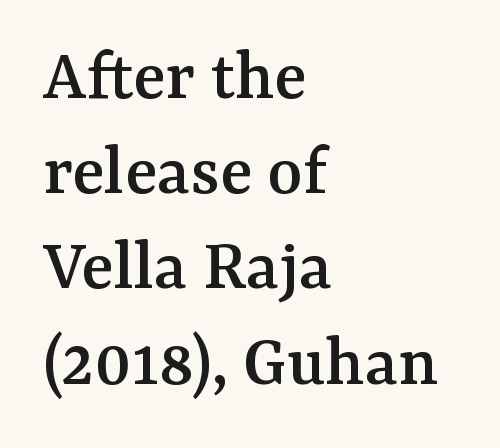
In terms of posture, this sample is upright. This rendering leaves character spacing at its baseline value. Vertically, the passage feels balanced, rows spaced as you'd expect. The foot of each line stays bare and open. Classification — serif.
